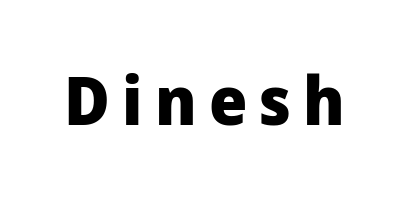
A bare baseline throughout the passage. Each letter keeps its own natural width here, so spacing adapts to shape. What weight is shown? A full bold with thick strokes. Each letter's strokes conclude bluntly, with no projecting serifs. Do the letters lean? They stand straight.
